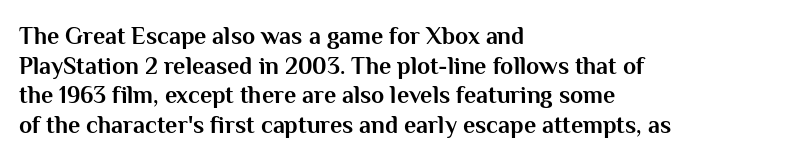
{"italic": "no", "bold": "yes", "underline": "no", "align": "left", "line_spacing_ratio": 1.23, "letter_spacing": "normal", "letter_spacing_em": 0.0, "glyph_px": 24}
